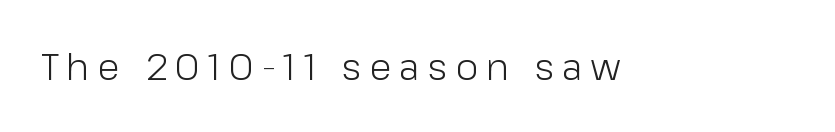
Q: Is the text bold? A: No.
Q: Is the text italic (slanted)? A: No, it is upright.
Q: Is the typeface a serif or a sans-serif typeface? A: Sans-serif.
Q: Is the text underlined? A: No.
Q: Is the spacing between letters normal or unusually wide? A: Unusually wide.
Q: Width (condensed, normal, or wide)? A: Normal.
Q: Stroke contrast? A: Low.
Q: x-height? A: Medium.
Q: Monospaced? A: No.
